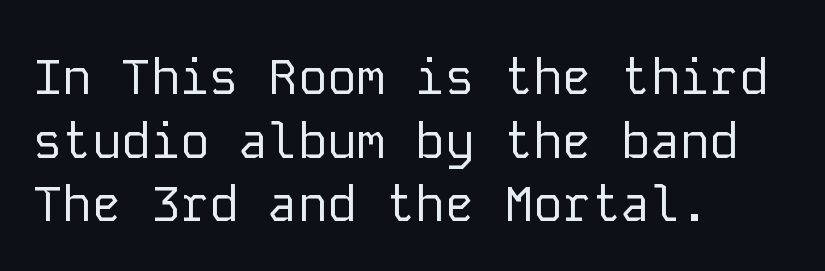
The image shows 49 px regular-weight sans-serif type, upright, monospaced; set left-aligned, normal line spacing (1.3x), normal letter spacing, not underlined; low stroke contrast and a medium x-height.
